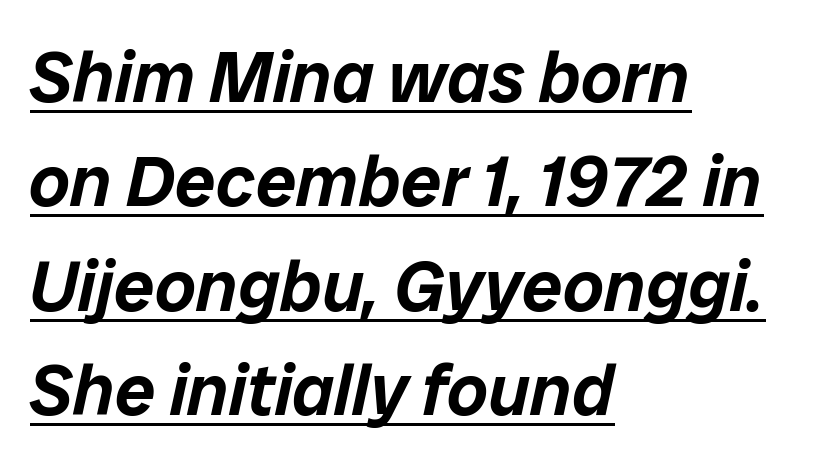
The image shows 72 px text type, italic (leaning right); set left-aligned, normal line spacing (1.45x), normal letter spacing, underlined; low stroke contrast and a medium x-height.
